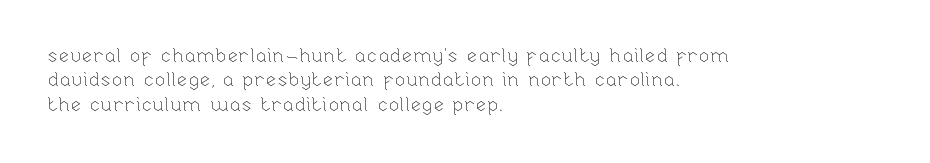
{"italic": "no", "bold": "no", "underline": "no", "align": "left", "line_spacing_ratio": 1.22, "letter_spacing": "normal", "letter_spacing_em": 0.0, "glyph_px": 20}
